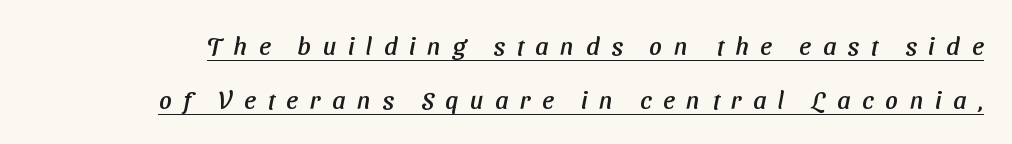
Q: Is the text underlined? A: Yes.
Q: Is the spacing between letters normal or unusually wide? A: Unusually wide.
Q: Is the spacing between lines tight, normal or loose? A: Loose.
